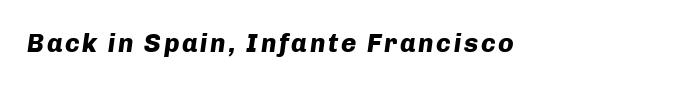
{"italic": "yes", "lean": "right", "slant_degrees": 8, "bold": "yes", "underline": "no", "glyph_px": 26}
